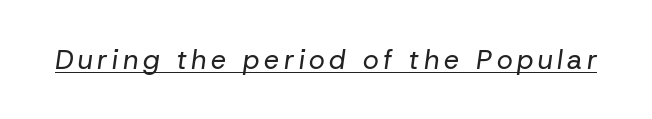
{"italic": "yes", "lean": "right", "slant_degrees": 8, "bold": "no", "underline": "yes", "glyph_px": 27}
